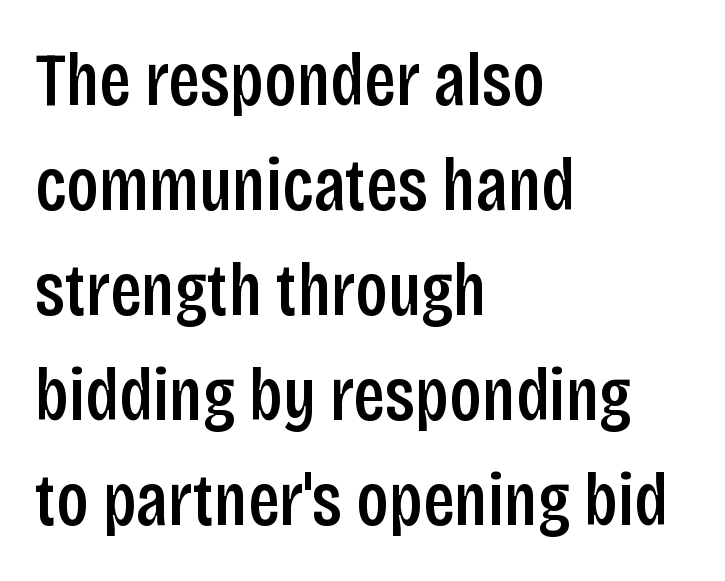
Q: Is the text bold? A: Semi-bold.
Q: Is the text italic (slanted)? A: No, it is upright.
Q: Is the typeface a serif or a sans-serif typeface? A: Sans-serif.
Q: Is the text underlined? A: No.
Q: How is the paragraph aligned? A: Left-aligned.
Q: Is the spacing between letters normal or unusually wide? A: Normal.
Q: Is the spacing between lines tight, normal or loose? A: Normal.
Q: Width (condensed, normal, or wide)? A: Condensed.
Q: Stroke contrast? A: Low.
Q: x-height? A: Large.
Q: Monospaced? A: No.
